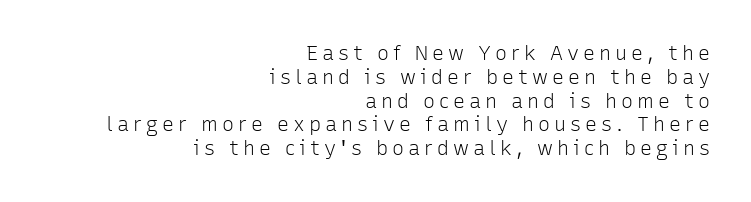
Designer's note — italics off, roman on. Students, note that the glyphs here are deliberately spaced far apart. Summary of weight: not heavy and not bold. If you drew a ruler down the right edge, every line would touch it. This rendering features lettering with no underline.
